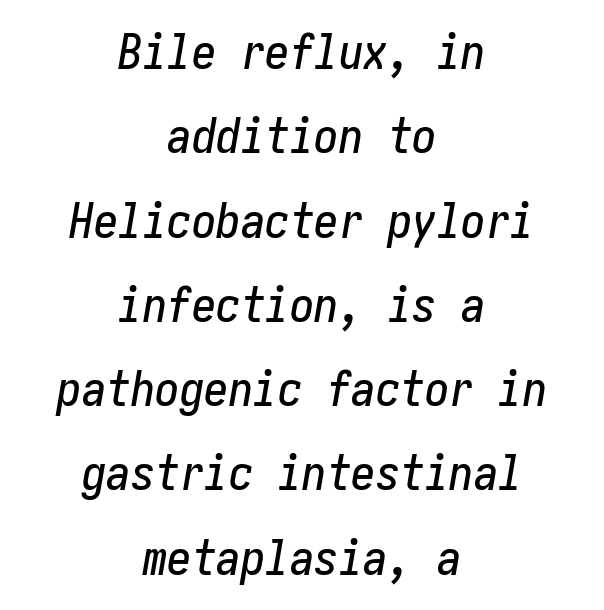
{"italic": "yes", "lean": "right", "slant_degrees": 10, "width": "condensed", "stroke_contrast": "low", "x_height": "medium", "underline": "no", "align": "center", "line_spacing_ratio": 1.72, "letter_spacing": "normal", "letter_spacing_em": 0.0, "glyph_px": 49}
